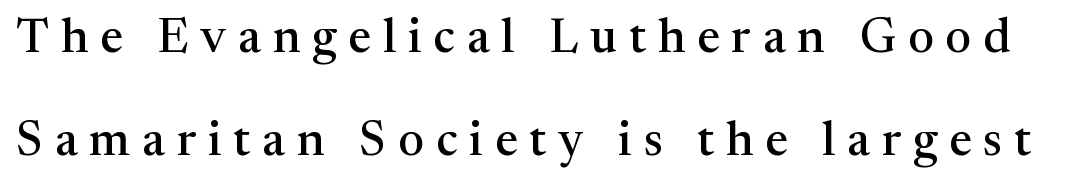
Each word looks stretched out because of the extra space between its letters. The rendering uses natural spacing where letterforms have individual widths. Upright lettering throughout. The lines are spread far apart with generous leading.
